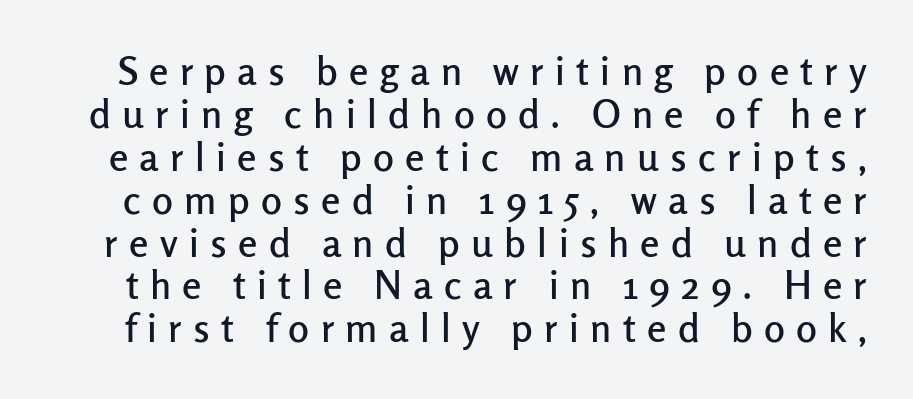
The image shows 39 px sans-serif type, upright; set tight line spacing (1.1x), unusually wide letter spacing (+0.29 em), not underlined; low stroke contrast and a medium x-height.
